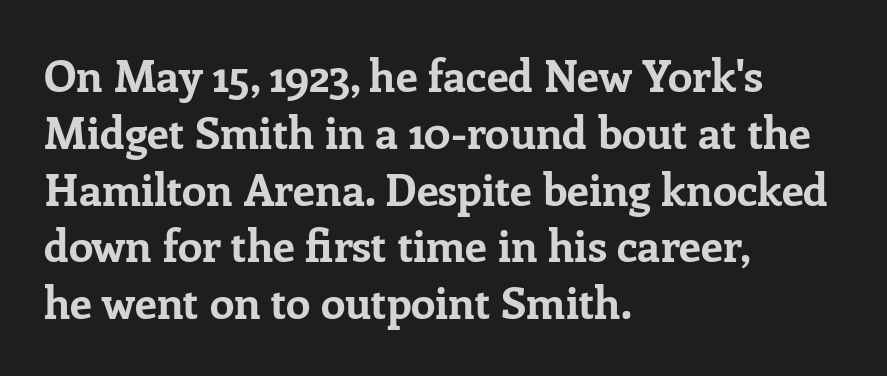
Examine the stroke ends and you'll spot serifs. Character widths vary here, with narrow letters taking less room than wide ones. Caption: bold face, heavy strokes. This sample uses an upright cut, with every glyph sitting square on the baseline. Compared with typical body copy, the letter spacing here is the same. The typesetter chose a ragged-right arrangement here.
